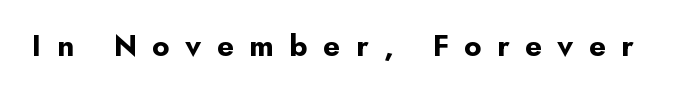
The image shows 31 px bold sans-serif type, upright; set unusually wide letter spacing (+0.49 em), not underlined; low stroke contrast and a small x-height.
